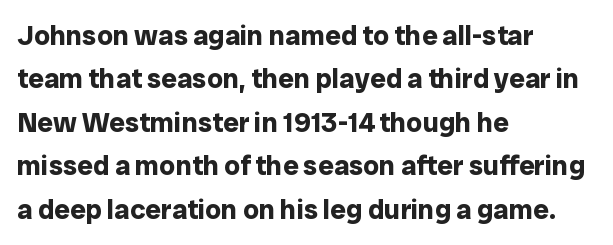
{"serif": "no", "italic": "no", "bold": "yes", "weight": "bold", "width": "normal", "stroke_contrast": "low", "x_height": "medium", "monospaced": "no", "underline": "no", "align": "left", "line_spacing": "normal", "line_spacing_ratio": 1.55, "letter_spacing": "normal", "letter_spacing_em": 0.0, "glyph_px": 28}
